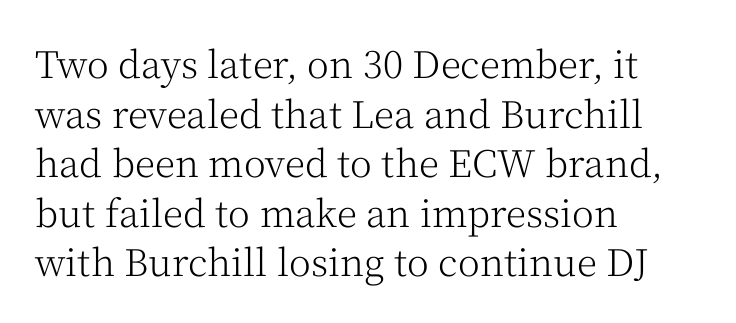
{"serif": "yes", "italic": "no", "bold": "no", "weight": "light", "width": "normal", "stroke_contrast": "medium", "x_height": "medium", "monospaced": "no", "underline": "no", "align": "left", "line_spacing": "normal", "line_spacing_ratio": 1.34, "letter_spacing": "normal", "letter_spacing_em": 0.0, "glyph_px": 37}
